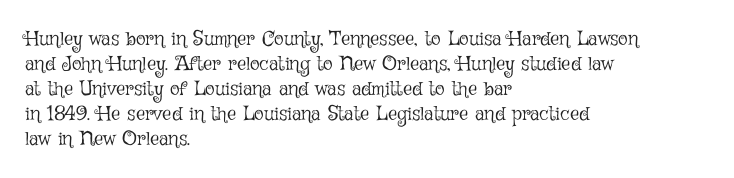
The image shows 20 px text type, upright; set left-aligned, normal line spacing (1.25x), normal letter spacing, not underlined.
